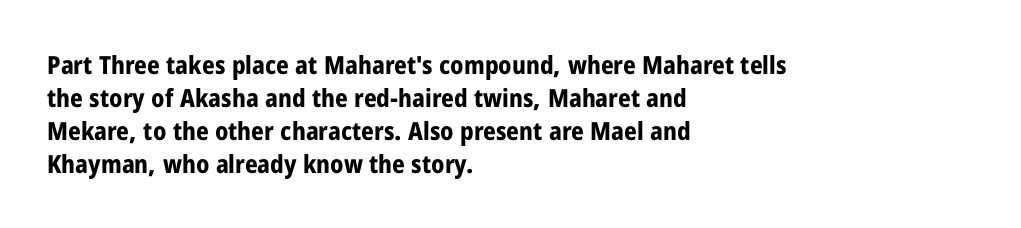
A full-strength bold gives these letters their thick strokes. The gaps between neighbouring characters are ordinary and unremarkable. The lines sit at an ordinary, default distance from one another. Descender tails drop into unmarked territory.
